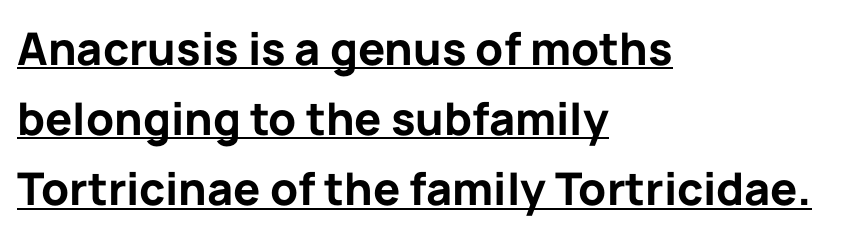
Q: Is the text bold? A: Yes.
Q: Is the text italic (slanted)? A: No, it is upright.
Q: Is the typeface a serif or a sans-serif typeface? A: Sans-serif.
Q: Is the text underlined? A: Yes.
Q: How is the paragraph aligned? A: Left-aligned.
Q: Is the spacing between letters normal or unusually wide? A: Normal.
Q: Is the spacing between lines tight, normal or loose? A: Normal.
Q: Width (condensed, normal, or wide)? A: Normal.
Q: Stroke contrast? A: Low.
Q: x-height? A: Medium.
Q: Monospaced? A: No.
